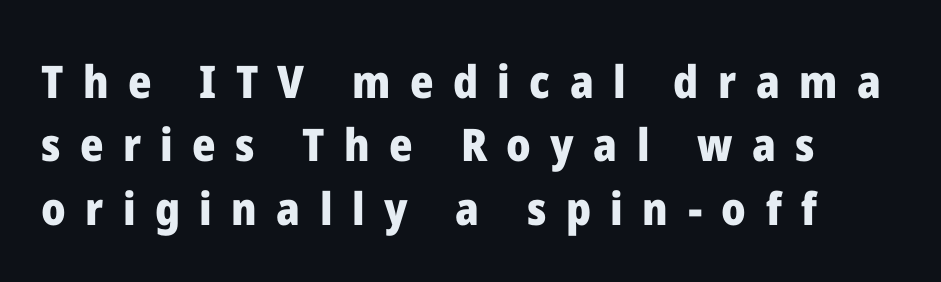
Q: Is the text bold? A: Yes.
Q: Is the text italic (slanted)? A: No, it is upright.
Q: Is the typeface a serif or a sans-serif typeface? A: Sans-serif.
Q: Is the text underlined? A: No.
Q: Is the spacing between letters normal or unusually wide? A: Unusually wide.
Q: Is the spacing between lines tight, normal or loose? A: Normal.
Q: Width (condensed, normal, or wide)? A: Normal.
Q: Stroke contrast? A: Low.
Q: x-height? A: Medium.
Q: Monospaced? A: No.
